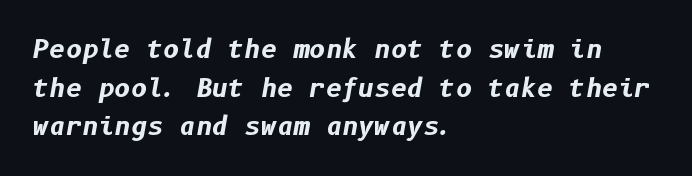
{"italic": "yes", "lean": "right", "slant_degrees": 10, "bold": "yes", "underline": "no", "align": "left", "line_spacing": "normal", "line_spacing_ratio": 1.55, "letter_spacing": "normal", "letter_spacing_em": 0.0, "glyph_px": 25}
